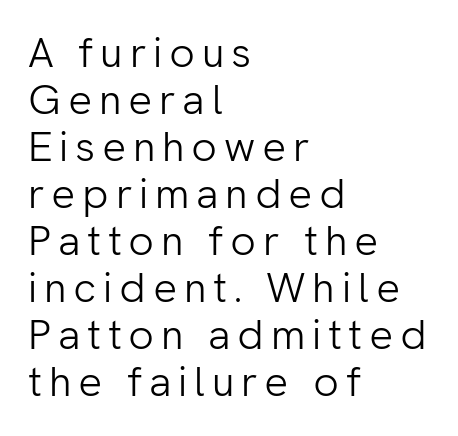
{"serif": "no", "italic": "no", "bold": "no", "weight": "light", "width": "normal", "stroke_contrast": "low", "x_height": "medium", "monospaced": "no", "underline": "no", "align": "left", "line_spacing": "tight", "line_spacing_ratio": 1.12, "glyph_px": 42}
